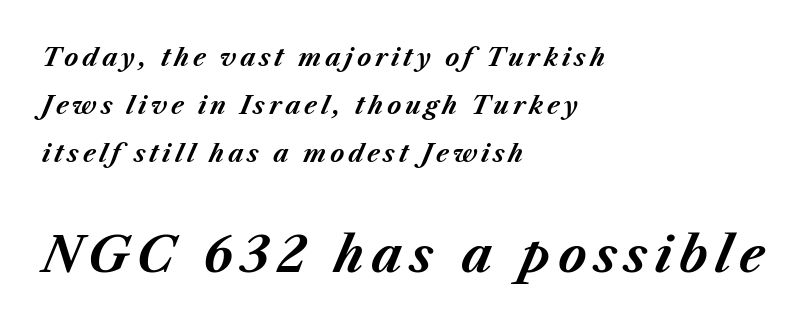
Q: Is the text bold? A: Yes.
Q: Is the text italic (slanted)? A: Yes, it leans right by about 23 degrees.
Q: Is the text underlined? A: No.
Q: How is the paragraph aligned? A: Left-aligned.
Q: Is the spacing between lines tight, normal or loose? A: Loose.
Q: Which block of text is set in a larger size, the first (top) or the second (bottom)? A: The second (bottom) one.
Q: Width (condensed, normal, or wide)? A: Normal.
Q: Stroke contrast? A: Medium.
Q: x-height? A: Medium.
Q: Monospaced? A: No.
